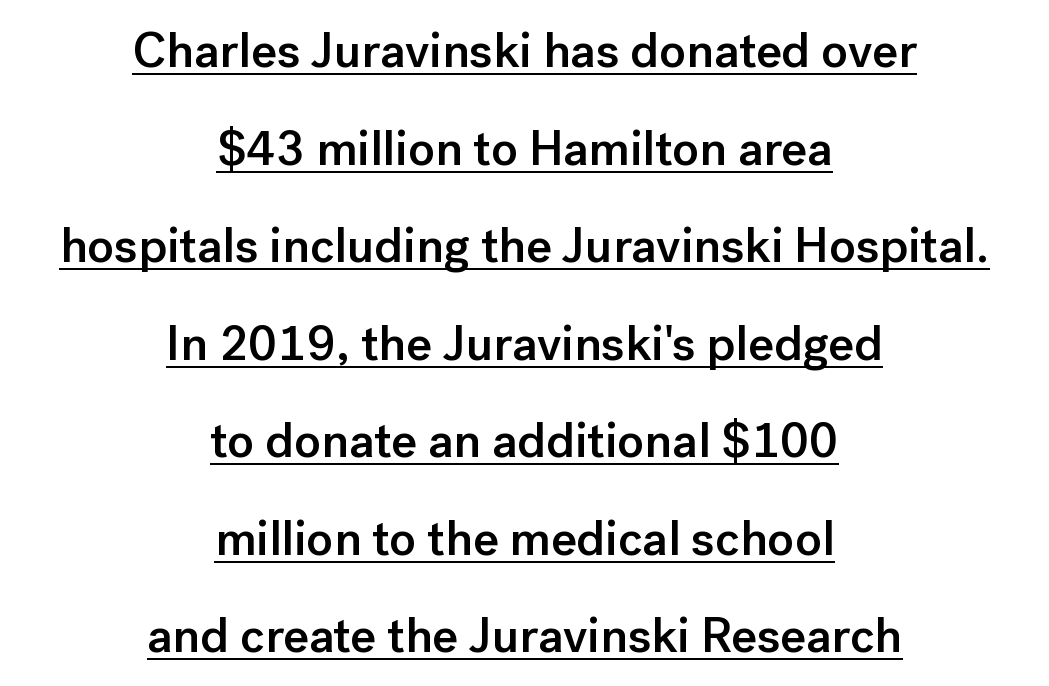
Q: Is the text bold? A: Semi-bold.
Q: Is the text italic (slanted)? A: No, it is upright.
Q: Is the typeface a serif or a sans-serif typeface? A: Sans-serif.
Q: Is the text underlined? A: Yes.
Q: How is the paragraph aligned? A: Centered.
Q: Is the spacing between letters normal or unusually wide? A: Normal.
Q: Is the spacing between lines tight, normal or loose? A: Loose.
Q: Width (condensed, normal, or wide)? A: Normal.
Q: Stroke contrast? A: Low.
Q: x-height? A: Medium.
Q: Monospaced? A: No.
